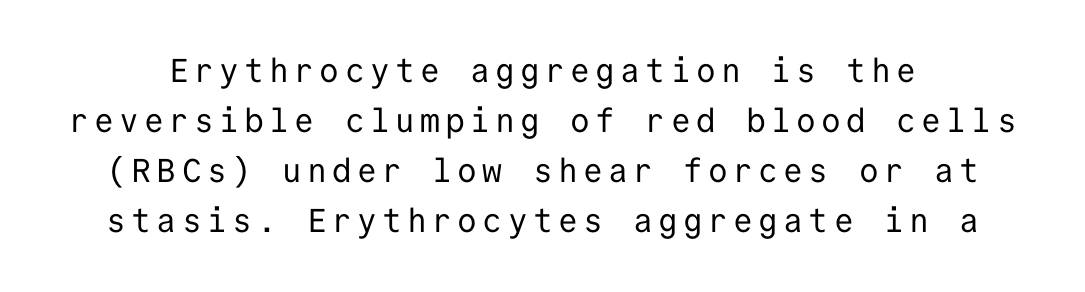
These lines are rendered in a fixed-pitch font. Horizontal bands of white between lines are of average thickness. The foot of each line stays bare and open. Posture: straight, roman, zero tilt. Stems and bowls with no extra thickness — not bold. Observe the absence of serifs on each vertical stroke in this sample.
